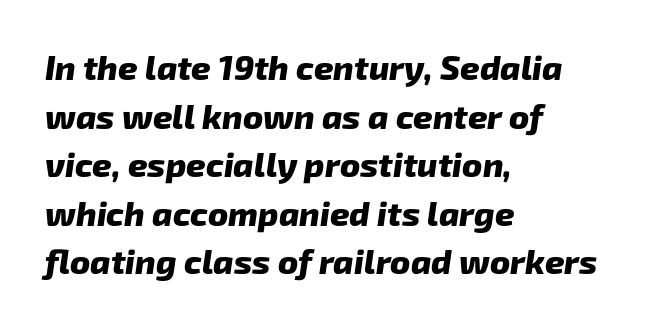
The image shows 34 px heavy sans-serif type; set left-aligned, normal line spacing (1.43x), normal letter spacing, not underlined; low stroke contrast and a medium x-height.
